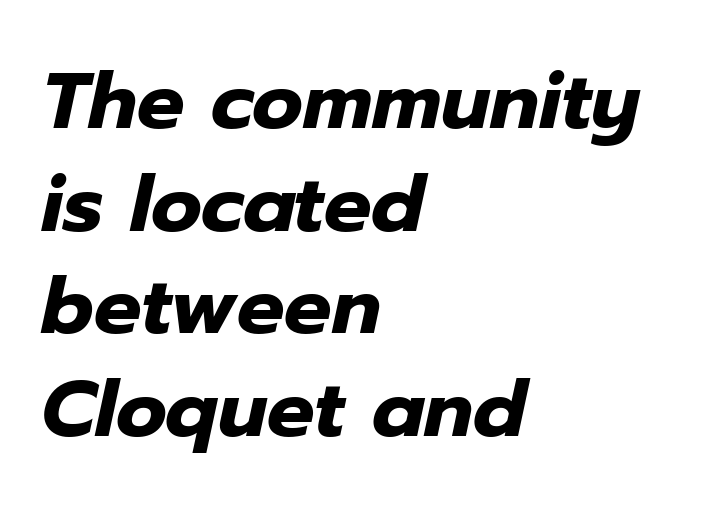
Q: Is the text bold? A: Yes.
Q: Is the text italic (slanted)? A: Yes, it leans right by about 12 degrees.
Q: Is the text underlined? A: No.
Q: How is the paragraph aligned? A: Left-aligned.
Q: Is the spacing between letters normal or unusually wide? A: Normal.
Q: Is the spacing between lines tight, normal or loose? A: Normal.
Q: Width (condensed, normal, or wide)? A: Normal.
Q: Stroke contrast? A: Low.
Q: x-height? A: Medium.
Q: Monospaced? A: No.
